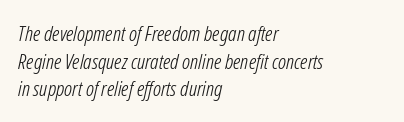
Notice how descenders clear the ascenders below comfortably — that's standard leading. The compositor pushed each line to the left boundary. Rule under the text: the space is simply empty. Slanted lettering throughout. Each stroke keeps to a modest, everyday thickness or less.
